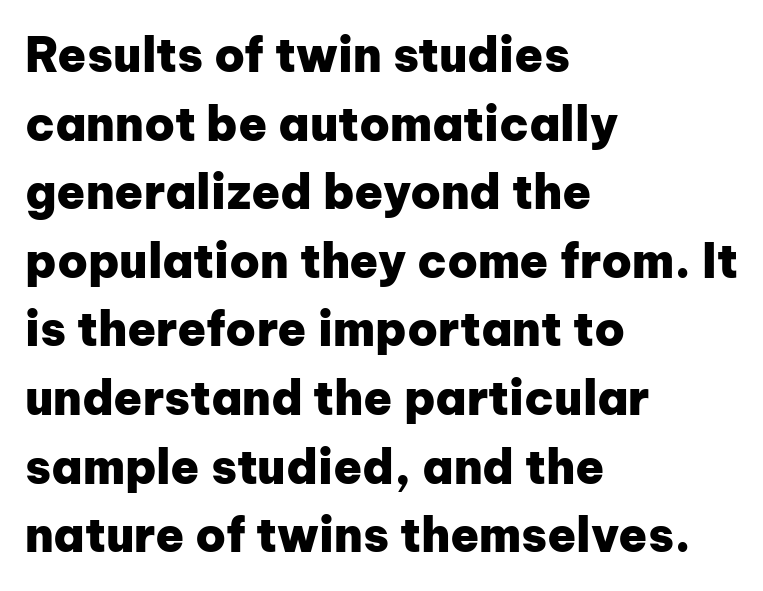
These lines stack with their left ends in a neat column. How are the letters spaced? Ordinarily, with no added tracking. One glance says typical: line gaps are just what's usual. Nobody drew a line under any word here.
